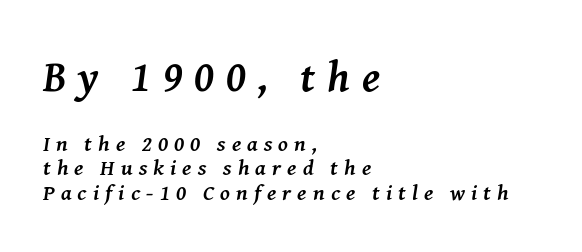
The image shows 43 px semibold serif type, italic (leaning right); set left-aligned, tight line spacing (1.12x), unusually wide letter spacing (+0.28 em), not underlined; the first (top) block is 1.95x larger; medium stroke contrast and a medium x-height.
